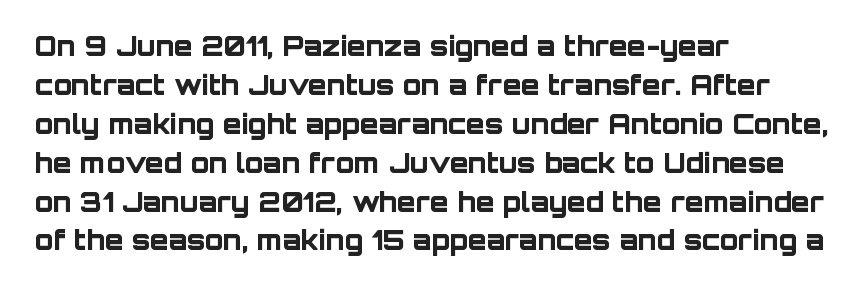
{"italic": "no", "bold": "yes", "underline": "no", "align": "left", "line_spacing": "normal", "line_spacing_ratio": 1.44, "letter_spacing": "normal", "letter_spacing_em": 0.0, "glyph_px": 27}
